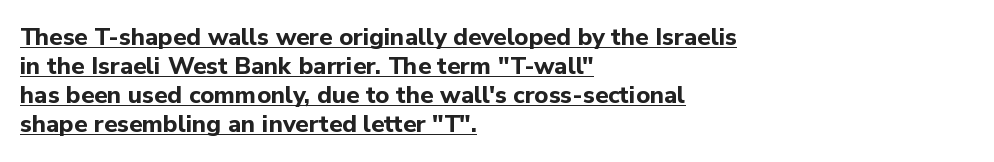
The rendered words wear a rule along their underside. Each line starts at the same left margin while the right side varies. The passage shown has conventional tracking throughout. Each glyph is drawn with heavy, bold strokes.
